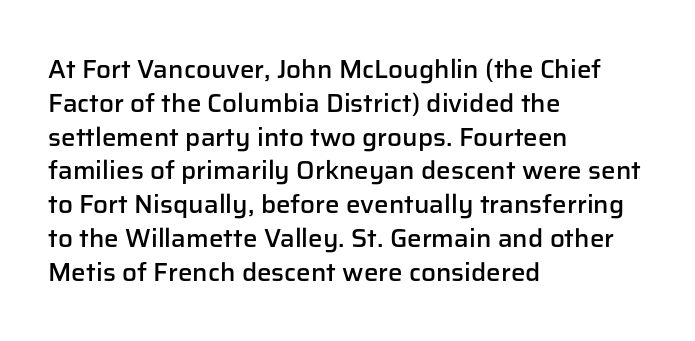
Look at the tracking — it's just the regular setting, nothing added. Line starts are locked; line ends wander. No word sits above an underline. The sample has been set in demibold, a notch under bold.
